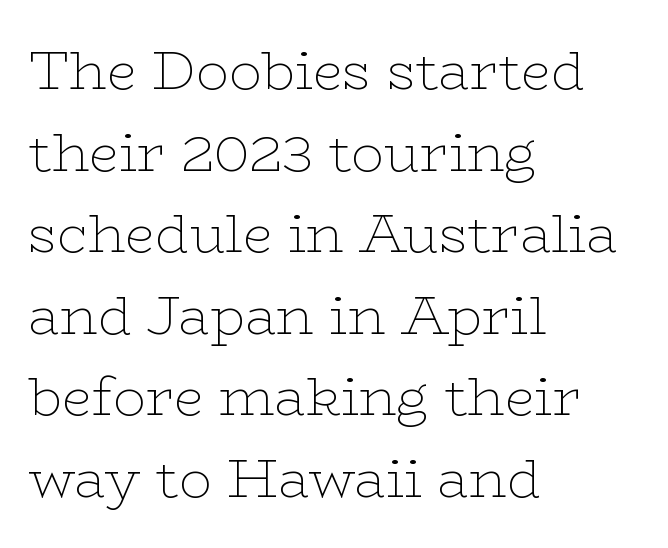
The lettering holds an erect, upright posture throughout. The rendering uses natural spacing where letterforms have individual widths. The passage shown stacks its lines at a standard gap. The font is comparable to plain body text, perhaps lighter.
